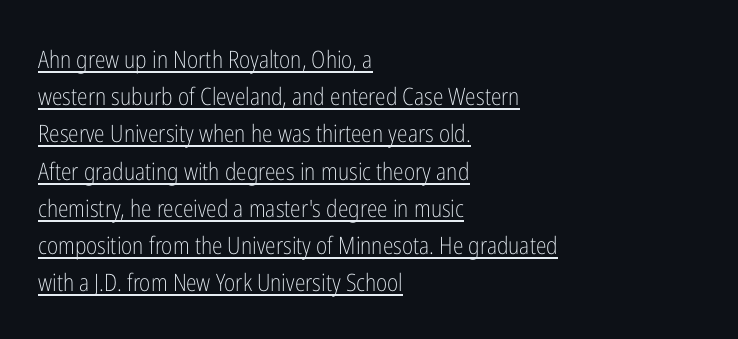
Q: Is the text bold? A: No.
Q: Is the text italic (slanted)? A: No, it is upright.
Q: Is the text underlined? A: Yes.
Q: How is the paragraph aligned? A: Left-aligned.
Q: Is the spacing between letters normal or unusually wide? A: Normal.
Q: Is the spacing between lines tight, normal or loose? A: Normal.
